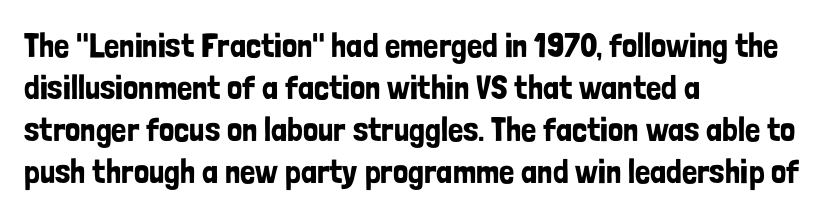
The image shows 34 px condensed sans-serif type, upright; set left-aligned, line spacing 1.24x, normal letter spacing, not underlined; low stroke contrast and a medium x-height.
